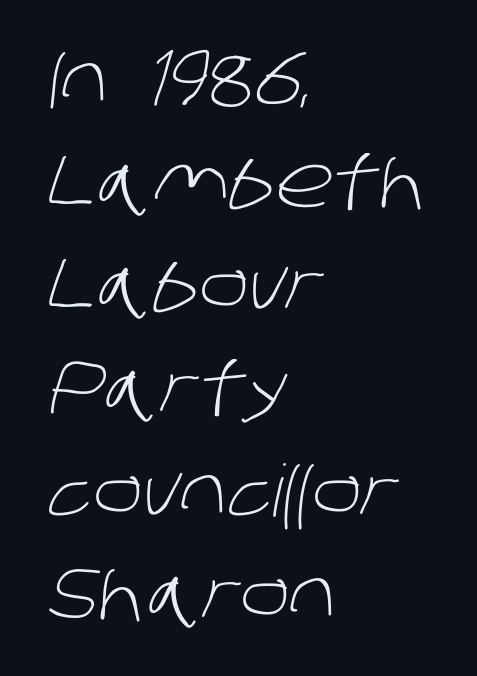
Q: Is the text bold? A: No.
Q: Is the typeface a serif or a sans-serif typeface? A: Sans-serif.
Q: Is the text underlined? A: No.
Q: How is the paragraph aligned? A: Left-aligned.
Q: Is the spacing between letters normal or unusually wide? A: Normal.
Q: Is the spacing between lines tight, normal or loose? A: Normal.
Q: Width (condensed, normal, or wide)? A: Normal.
Q: Stroke contrast? A: Low.
Q: x-height? A: Large.
Q: Monospaced? A: No.
